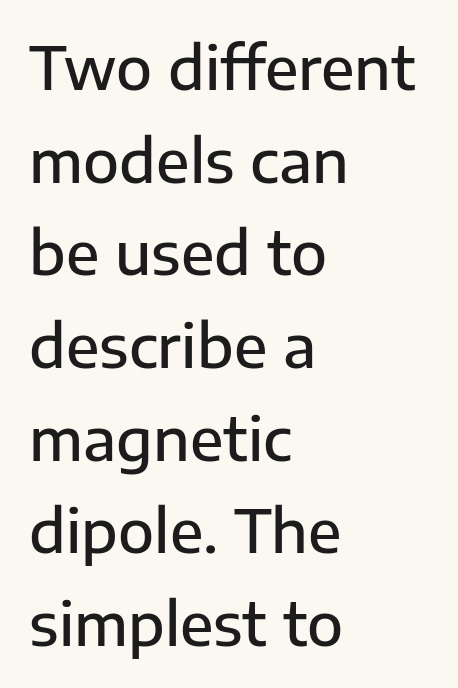
Q: Is the text bold? A: Semi-bold.
Q: Is the text italic (slanted)? A: No, it is upright.
Q: Is the typeface a serif or a sans-serif typeface? A: Sans-serif.
Q: Is the text underlined? A: No.
Q: How is the paragraph aligned? A: Left-aligned.
Q: Is the spacing between letters normal or unusually wide? A: Normal.
Q: Is the spacing between lines tight, normal or loose? A: Normal.
Q: Width (condensed, normal, or wide)? A: Normal.
Q: Stroke contrast? A: Low.
Q: x-height? A: Medium.
Q: Monospaced? A: No.
